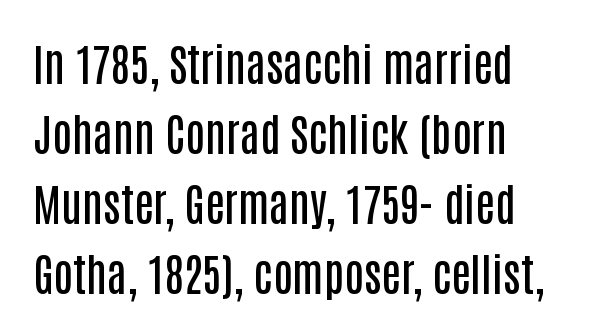
The gaps between neighbouring characters are ordinary and unremarkable. A semibold gives these letters moderate extra thickness, short of bold. Think of a printed novel: that variable character pitch is what you see here. Ascenders rise straight up at ninety degrees.
